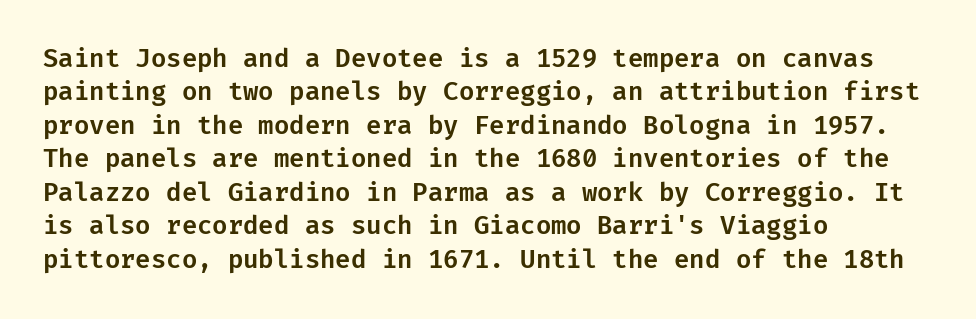
Q: Is the text italic (slanted)? A: No, it is upright.
Q: Is the text underlined? A: No.
Q: How is the paragraph aligned? A: Left-aligned.
Q: Is the spacing between letters normal or unusually wide? A: Normal.
Q: Is the spacing between lines tight, normal or loose? A: Normal.
